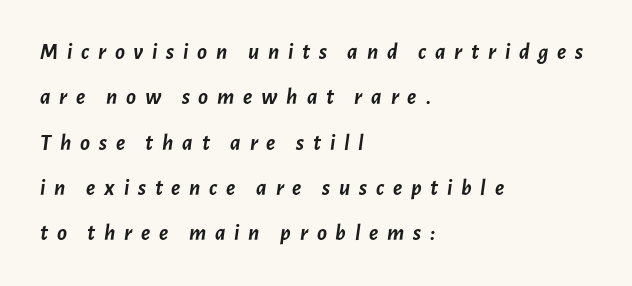
Summary of vertical rhythm: relaxed, with wide interline spacing. Compared with an ordinary text face, these strokes are far heavier — a full bold. Style check: oblique. Descenders are the only things crossing below the line. The type is letterspaced generously, with wide tracking.
